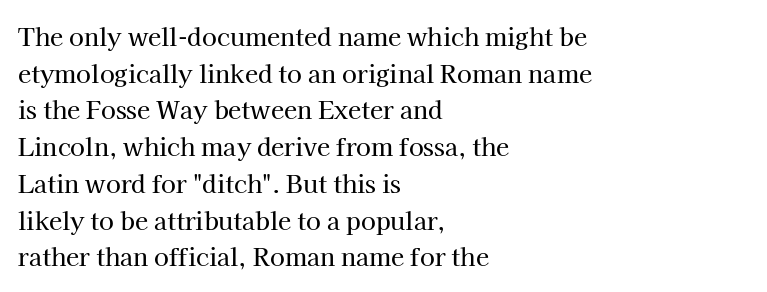
Q: Is the text italic (slanted)? A: No, it is upright.
Q: Is the text underlined? A: No.
Q: How is the paragraph aligned? A: Left-aligned.
Q: Is the spacing between letters normal or unusually wide? A: Normal.
Q: Is the spacing between lines tight, normal or loose? A: Normal.
